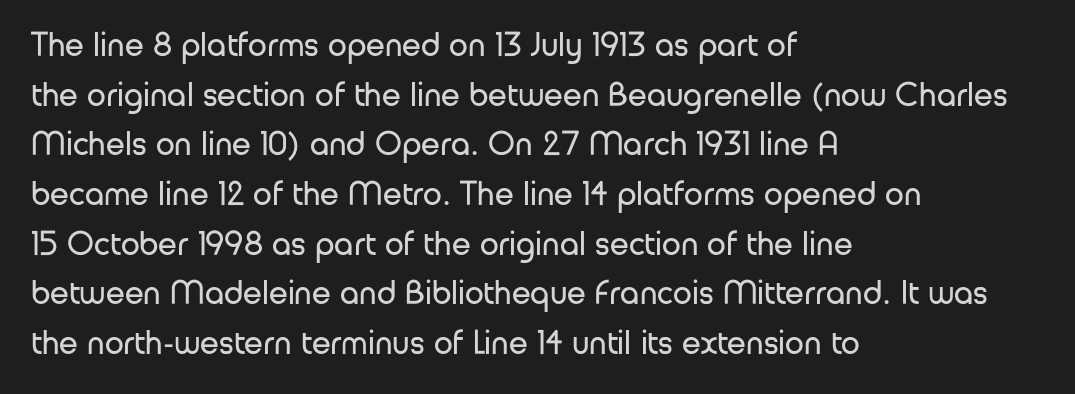
Q: Is the text bold? A: No.
Q: Is the text italic (slanted)? A: No, it is upright.
Q: Is the typeface a serif or a sans-serif typeface? A: Sans-serif.
Q: Is the text underlined? A: No.
Q: How is the paragraph aligned? A: Left-aligned.
Q: Is the spacing between letters normal or unusually wide? A: Normal.
Q: Is the spacing between lines tight, normal or loose? A: Normal.
Q: Width (condensed, normal, or wide)? A: Normal.
Q: Stroke contrast? A: Low.
Q: x-height? A: Medium.
Q: Monospaced? A: No.
